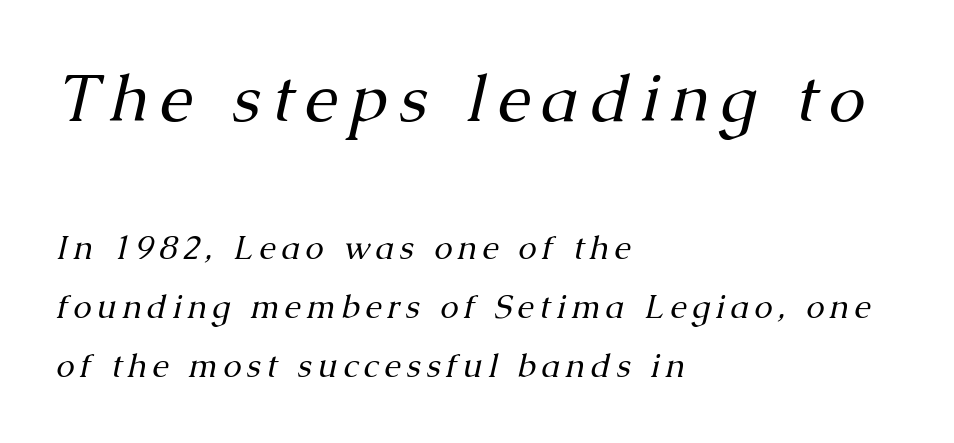
{"serif": "yes", "italic": "yes", "lean": "right", "slant_degrees": 13, "bold": "no", "weight": "regular", "width": "normal", "stroke_contrast": "medium", "x_height": "medium", "monospaced": "no", "underline": "no", "align": "left", "line_spacing_ratio": 1.79, "larger_block": "first", "size_ratio": 2.0, "glyph_px": 66}
